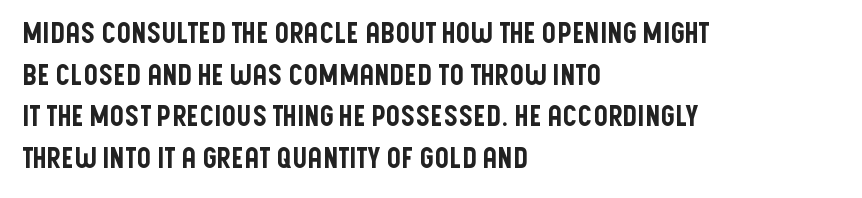
Q: Is the text italic (slanted)? A: No, it is upright.
Q: Is the typeface a serif or a sans-serif typeface? A: Sans-serif.
Q: Is the text underlined? A: No.
Q: How is the paragraph aligned? A: Left-aligned.
Q: Is the spacing between letters normal or unusually wide? A: Normal.
Q: Is the spacing between lines tight, normal or loose? A: Normal.
Q: Width (condensed, normal, or wide)? A: Condensed.
Q: Stroke contrast? A: Low.
Q: x-height? A: Large.
Q: Monospaced? A: No.
